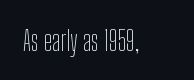
The typeface has the unassuming heft of standard copy or less. The horizontal fit of the characters is conventional and even. The characters display no serif detailing; their extremities are plain. Unlike italic type, these characters show no tilt at all. Any mark beneath the type? The region is blank.
